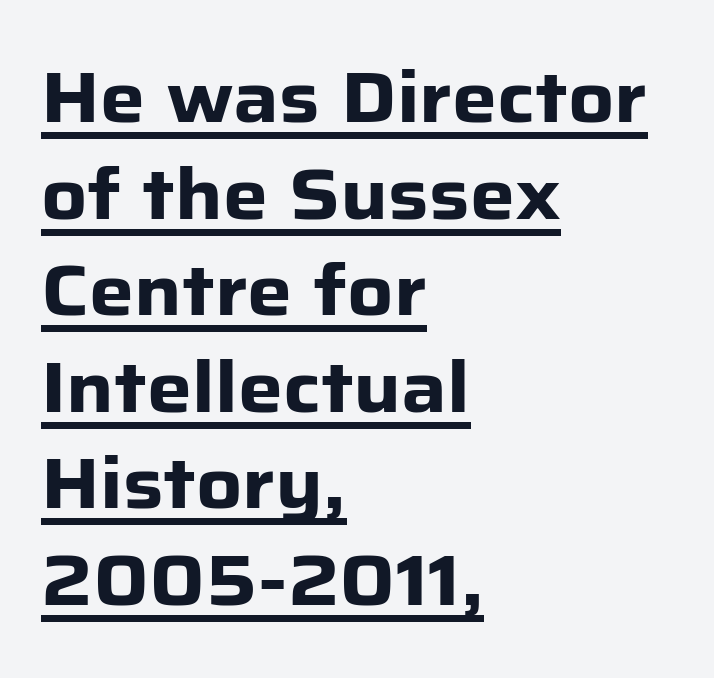
The image shows 71 px heavy sans-serif type, upright; set left-aligned, normal line spacing (1.36x), normal letter spacing, underlined; low stroke contrast and a medium x-height.
